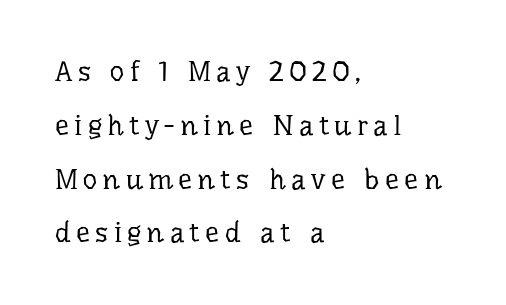
{"serif": "yes", "italic": "no", "bold": "no", "weight": "regular", "width": "normal", "stroke_contrast": "low", "x_height": "medium", "monospaced": "no", "underline": "no", "align": "left", "line_spacing": "loose", "line_spacing_ratio": 1.92, "glyph_px": 28}
